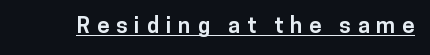
How are the letters spaced? Widely, with obvious added tracking. When letters stand straight like this, we call the style roman or upright. As a designer I'd log this as weight 700, bold. Looks like someone drew a line under every word here.
